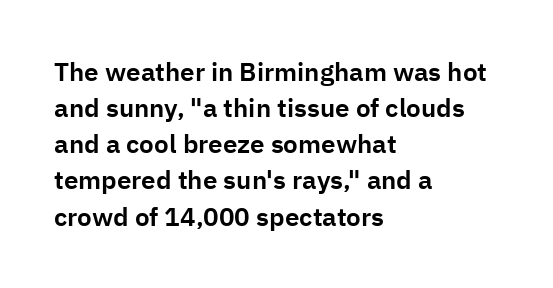
Q: Is the text italic (slanted)? A: No, it is upright.
Q: Is the text underlined? A: No.
Q: How is the paragraph aligned? A: Left-aligned.
Q: Is the spacing between letters normal or unusually wide? A: Normal.
Q: Is the spacing between lines tight, normal or loose? A: Normal.
